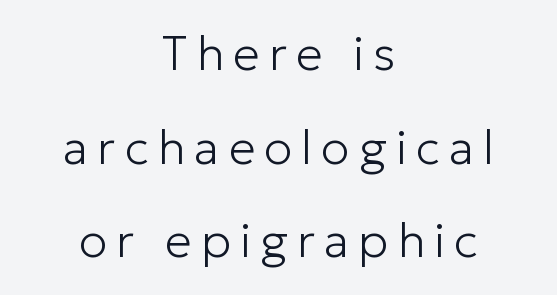
The image shows 48 px light sans-serif type, upright; set centered, loose line spacing (1.95x), not underlined; low stroke contrast and a medium x-height.
